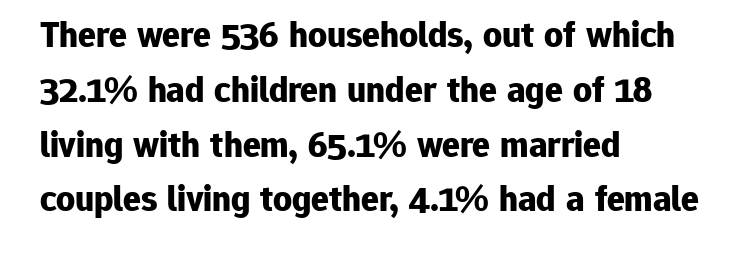
Q: Is the text bold? A: Yes.
Q: Is the text italic (slanted)? A: No, it is upright.
Q: Is the typeface a serif or a sans-serif typeface? A: Sans-serif.
Q: Is the text underlined? A: No.
Q: How is the paragraph aligned? A: Left-aligned.
Q: Is the spacing between letters normal or unusually wide? A: Normal.
Q: Is the spacing between lines tight, normal or loose? A: Normal.
Q: Width (condensed, normal, or wide)? A: Normal.
Q: Stroke contrast? A: Low.
Q: x-height? A: Medium.
Q: Monospaced? A: No.
